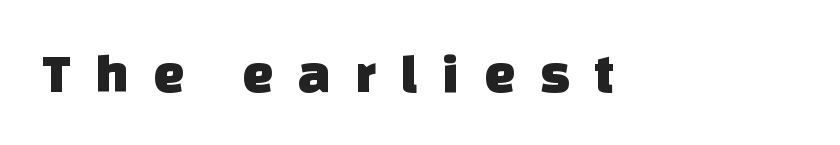
The passage shown is typed in a proportional face where columns would drift. Beneath every word, the page is bare. A sans-serif font was chosen for this passage. Caption: expanded tracking, letters set apart.
